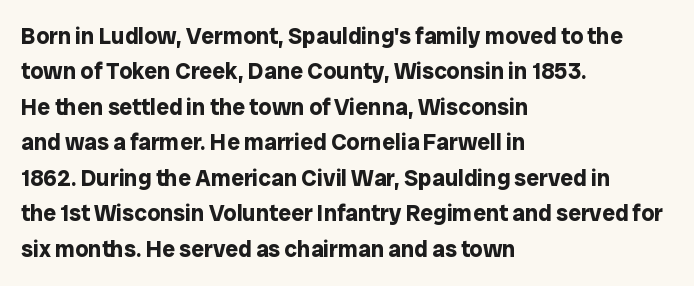
{"italic": "no", "bold": "yes", "underline": "no", "align": "left", "line_spacing": "normal", "line_spacing_ratio": 1.54, "letter_spacing": "normal", "letter_spacing_em": 0.0, "glyph_px": 23}
